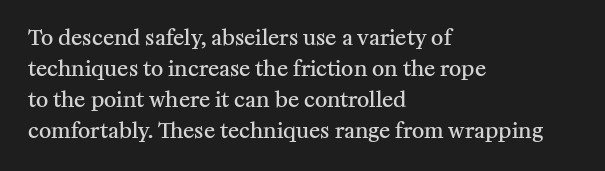
Q: Is the text bold? A: Semi-bold.
Q: Is the text italic (slanted)? A: No, it is upright.
Q: Is the text underlined? A: No.
Q: How is the paragraph aligned? A: Left-aligned.
Q: Is the spacing between letters normal or unusually wide? A: Normal.
Q: Is the spacing between lines tight, normal or loose? A: Normal.
